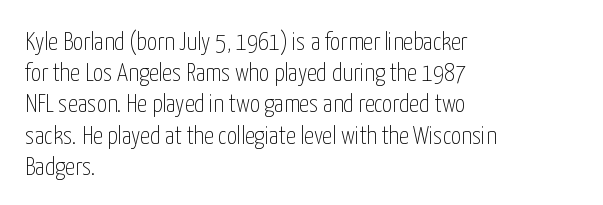
{"italic": "no", "bold": "no", "underline": "no", "align": "left", "line_spacing": "normal", "line_spacing_ratio": 1.25, "letter_spacing": "normal", "letter_spacing_em": 0.0, "glyph_px": 25}
